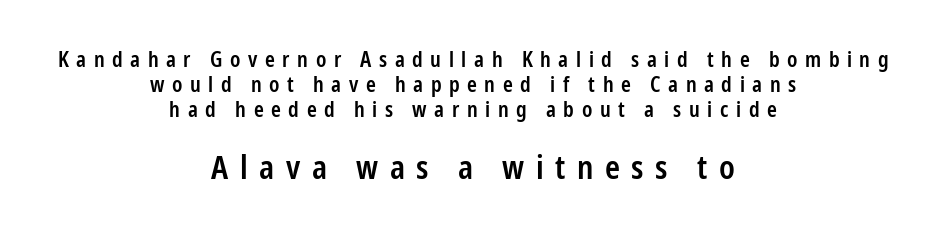
{"serif": "no", "italic": "no", "bold": "semi", "weight": "semibold", "width": "condensed", "stroke_contrast": "low", "x_height": "medium", "monospaced": "no", "underline": "no", "align": "center", "line_spacing_ratio": 1.18, "letter_spacing": "wide", "letter_spacing_em": 0.36, "larger_block": "second", "size_ratio": 1.52, "glyph_px": 32}
